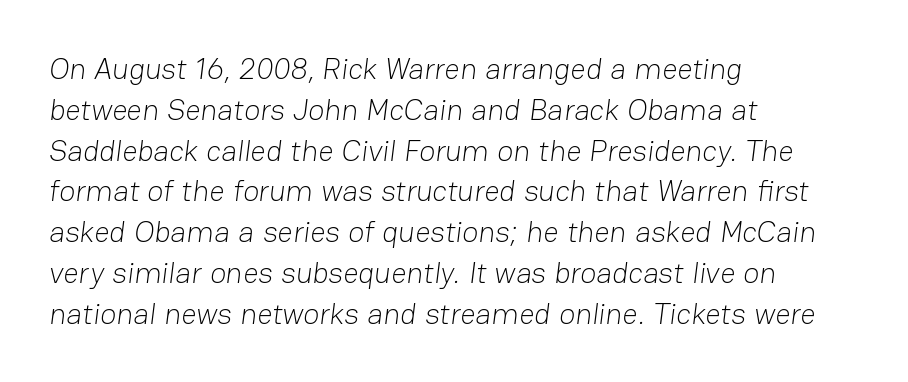
No chunkiness to these letters — they're not bold. The specimen omits any rule beneath the text block's lines. The passage shown stacks its lines at a standard gap. Character widths vary here, with narrow letters taking less room than wide ones. Visually the block forms a straight wall on the left and a jagged coastline on the right.
